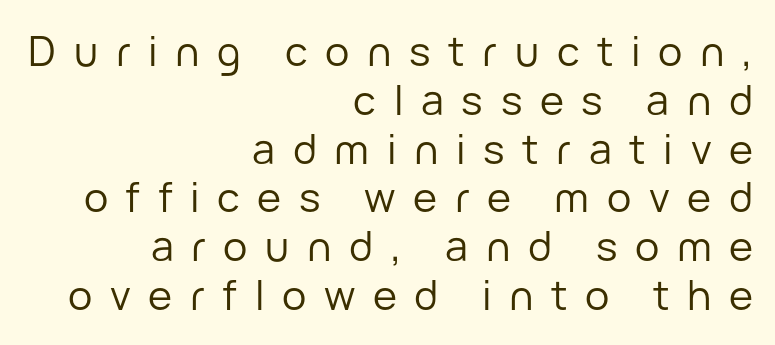
Is this a heavy cut? Hardly; it is regular or lighter. The space beneath each line is pristine and unruled. Here the designer chose a conventional face with non-uniform glyph widths. Tracking here is generous; glyphs stand well apart from one another. The letters stand upright; this is a roman face. This rendering employs a face without finishing strokes, i.e., a sans-serif.
